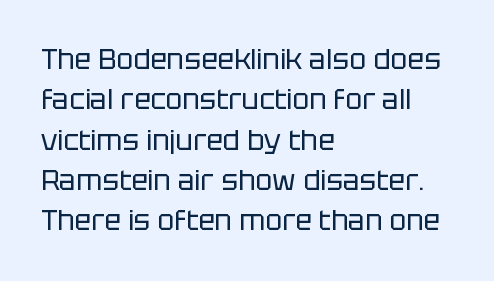
The image shows 28 px regular-weight sans-serif type, upright; set left-aligned, normal line spacing (1.44x), normal letter spacing, not underlined; low stroke contrast and a large x-height.
